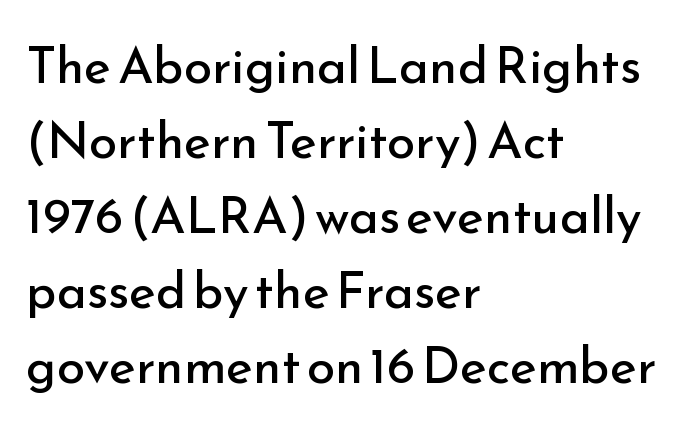
{"serif": "no", "italic": "no", "bold": "no", "weight": "regular", "width": "normal", "stroke_contrast": "low", "x_height": "small", "monospaced": "no", "underline": "no", "align": "left", "line_spacing": "normal", "line_spacing_ratio": 1.47, "letter_spacing": "normal", "letter_spacing_em": 0.0, "glyph_px": 51}
